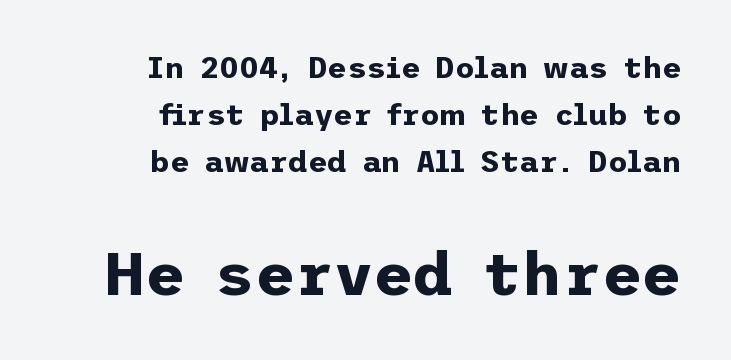
{"serif": "no", "italic": "no", "bold": "yes", "weight": "bold", "width": "normal", "stroke_contrast": "low", "x_height": "medium", "underline": "no", "align": "right", "line_spacing": "normal", "line_spacing_ratio": 1.56, "letter_spacing": "normal", "letter_spacing_em": 0.0, "larger_block": "second", "size_ratio": 2.03, "glyph_px": 61}
